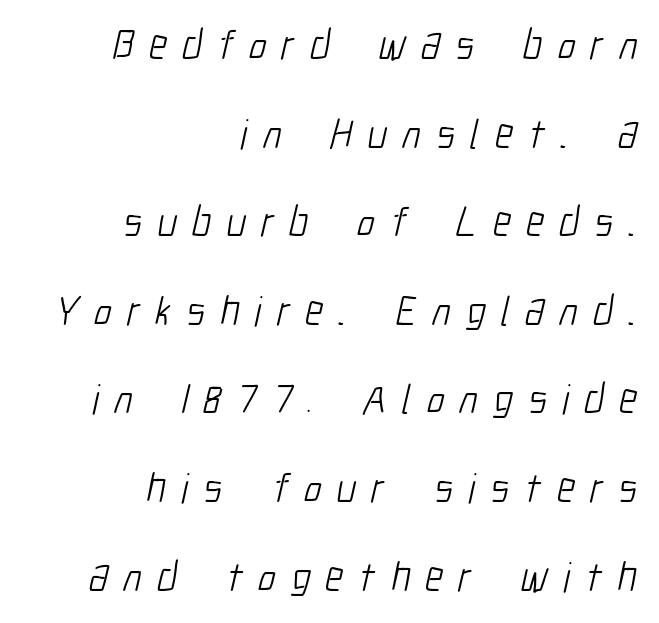
Q: Is the text bold? A: No.
Q: Is the typeface a serif or a sans-serif typeface? A: Sans-serif.
Q: Is the text underlined? A: No.
Q: How is the paragraph aligned? A: Right-aligned.
Q: Is the spacing between letters normal or unusually wide? A: Unusually wide.
Q: Is the spacing between lines tight, normal or loose? A: Loose.
Q: Width (condensed, normal, or wide)? A: Condensed.
Q: Stroke contrast? A: Low.
Q: x-height? A: Medium.
Q: Monospaced? A: No.
